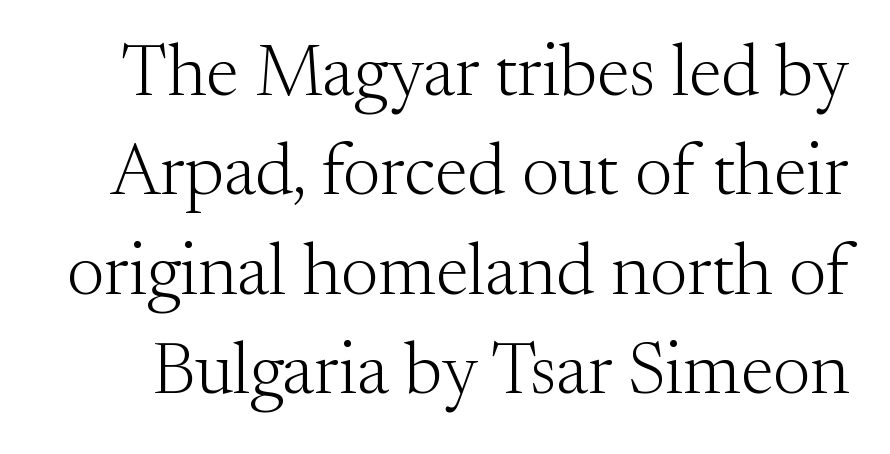
Q: Is the text bold? A: No.
Q: Is the text italic (slanted)? A: No, it is upright.
Q: Is the typeface a serif or a sans-serif typeface? A: Serif.
Q: Is the text underlined? A: No.
Q: Is the spacing between letters normal or unusually wide? A: Normal.
Q: Is the spacing between lines tight, normal or loose? A: Normal.
Q: Width (condensed, normal, or wide)? A: Normal.
Q: Stroke contrast? A: Medium.
Q: x-height? A: Small.
Q: Monospaced? A: No.
